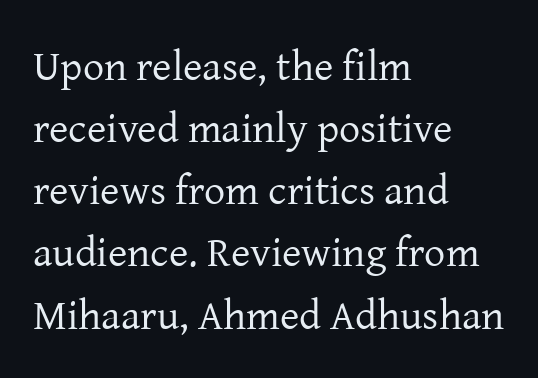
The image shows 42 px regular-weight serif type, upright; set left-aligned, normal line spacing (1.48x), normal letter spacing, not underlined; low stroke contrast and a medium x-height.
